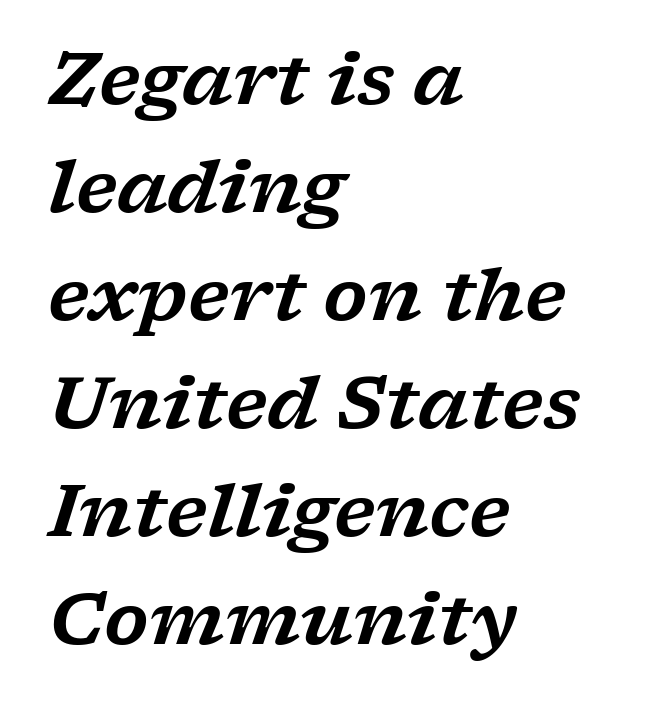
Q: Is the text italic (slanted)? A: Yes, it leans right by about 17 degrees.
Q: Is the typeface a serif or a sans-serif typeface? A: Serif.
Q: Is the text underlined? A: No.
Q: How is the paragraph aligned? A: Left-aligned.
Q: Is the spacing between letters normal or unusually wide? A: Normal.
Q: Is the spacing between lines tight, normal or loose? A: Normal.
Q: Width (condensed, normal, or wide)? A: Wide.
Q: Stroke contrast? A: Low.
Q: x-height? A: Medium.
Q: Monospaced? A: No.
